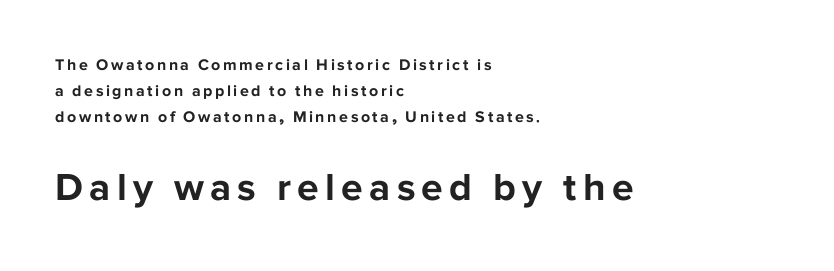
The image shows 39 px bold sans-serif type, upright; set left-aligned, normal line spacing (1.62x), not underlined; the second (bottom) block is 2.44x larger; low stroke contrast and a medium x-height.
